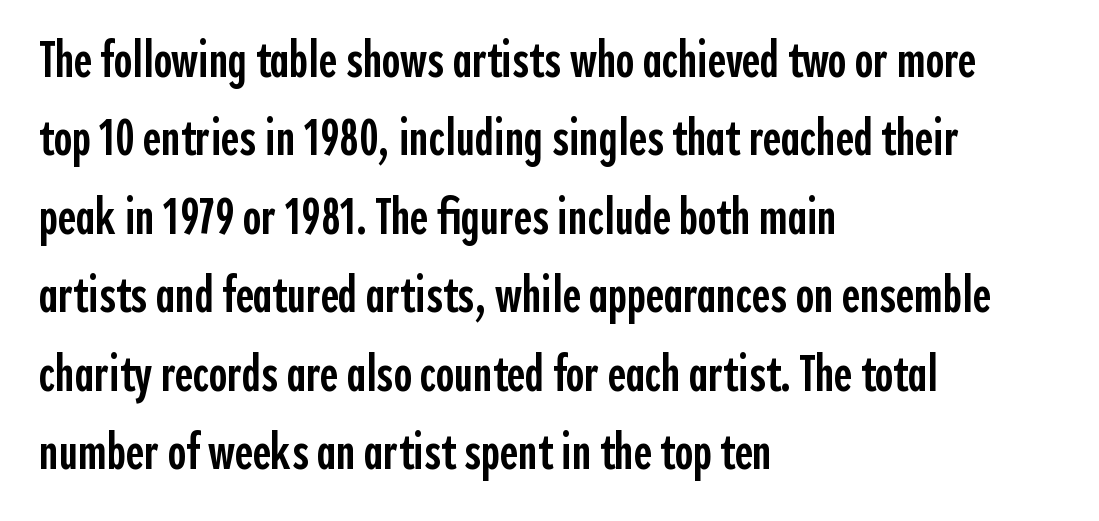
Q: Is the text bold? A: Semi-bold.
Q: Is the text italic (slanted)? A: No, it is upright.
Q: Is the typeface a serif or a sans-serif typeface? A: Sans-serif.
Q: Is the text underlined? A: No.
Q: How is the paragraph aligned? A: Left-aligned.
Q: Is the spacing between letters normal or unusually wide? A: Normal.
Q: Is the spacing between lines tight, normal or loose? A: Normal.
Q: Width (condensed, normal, or wide)? A: Condensed.
Q: x-height? A: Medium.
Q: Monospaced? A: No.
